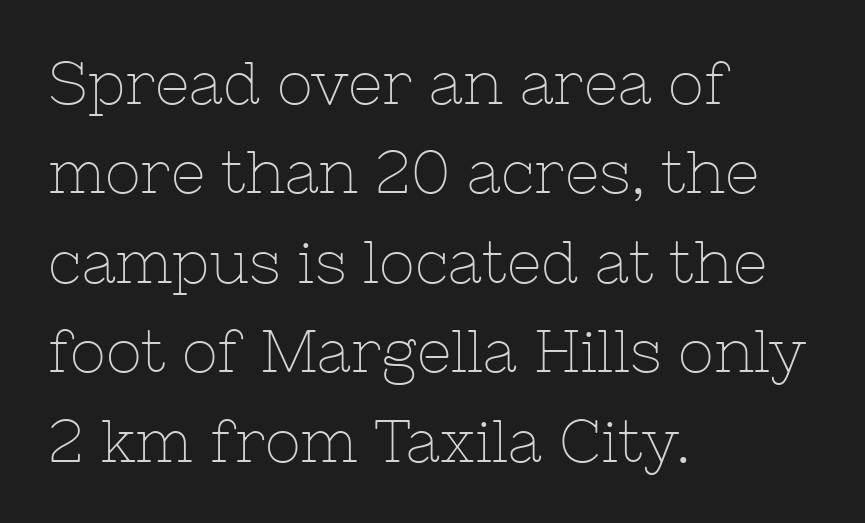
The letterforms sit shoulder to shoulder at normal distance. The lines sit at an ordinary, default distance from one another. The weight would be labelled regular, book, light, or lighter still. This rendering features lettering with no underline.
